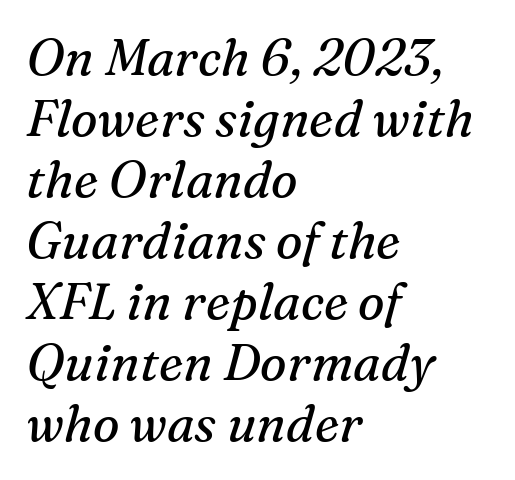
The image shows 50 px regular-weight serif type, italic (leaning right); set left-aligned, line spacing 1.22x, normal letter spacing, not underlined; medium stroke contrast and a medium x-height.
